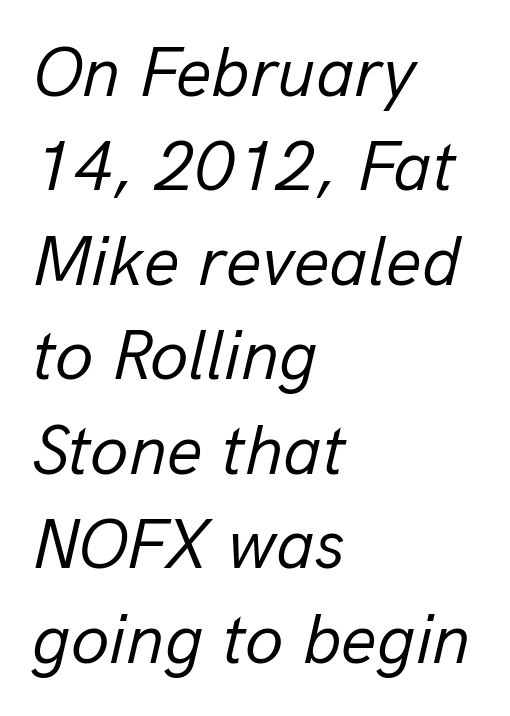
{"italic": "yes", "lean": "right", "slant_degrees": 13, "bold": "no", "weight": "regular", "width": "normal", "stroke_contrast": "low", "x_height": "medium", "monospaced": "no", "underline": "no", "align": "left", "line_spacing": "normal", "line_spacing_ratio": 1.35, "letter_spacing": "normal", "letter_spacing_em": 0.0, "glyph_px": 70}
